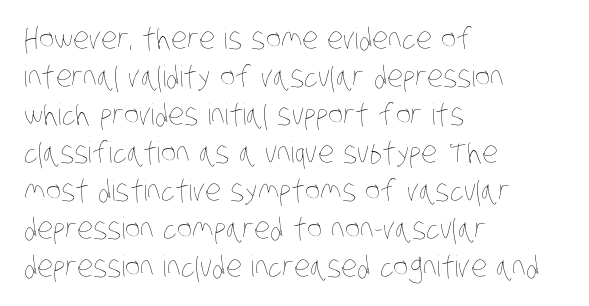
The image shows 29 px thin, condensed type; set left-aligned, normal line spacing (1.31x), normal letter spacing, not underlined; low stroke contrast and a large x-height.
